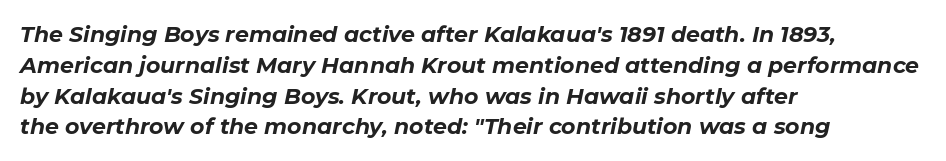
The gap between lines stays unmarked. Here the glyphs are tracked normally, forming tight word shapes. Layout note: lines flush left. These lines sit exactly where default settings would place them.
